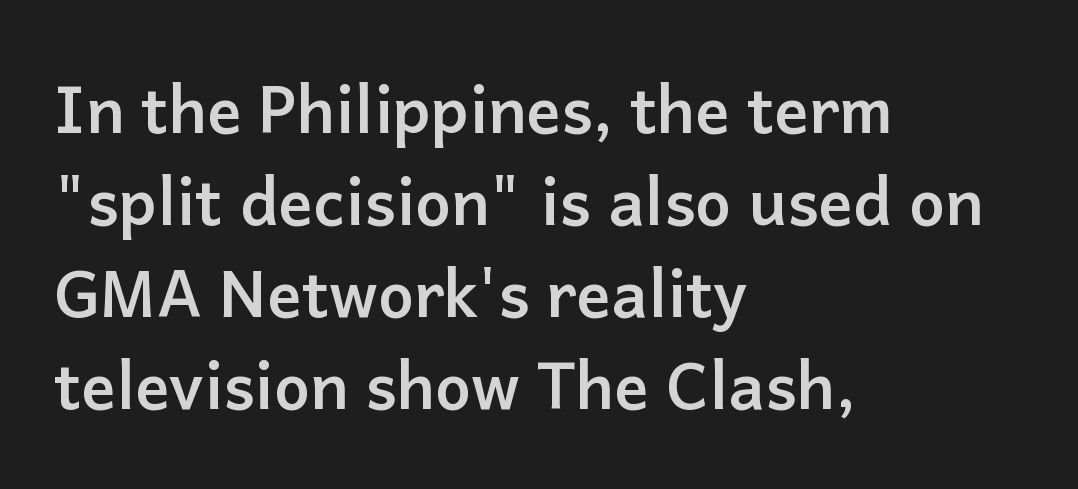
Q: Is the text bold? A: Yes.
Q: Is the text italic (slanted)? A: No, it is upright.
Q: Is the typeface a serif or a sans-serif typeface? A: Sans-serif.
Q: Is the text underlined? A: No.
Q: How is the paragraph aligned? A: Left-aligned.
Q: Is the spacing between letters normal or unusually wide? A: Normal.
Q: Is the spacing between lines tight, normal or loose? A: Normal.
Q: Width (condensed, normal, or wide)? A: Normal.
Q: Stroke contrast? A: Low.
Q: x-height? A: Medium.
Q: Monospaced? A: No.
